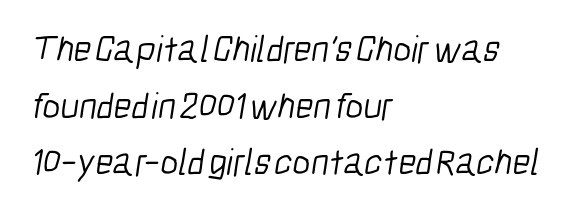
The image shows 38 px light, condensed sans-serif type; set left-aligned, normal line spacing (1.49x), normal letter spacing, not underlined; low stroke contrast and a medium x-height.
